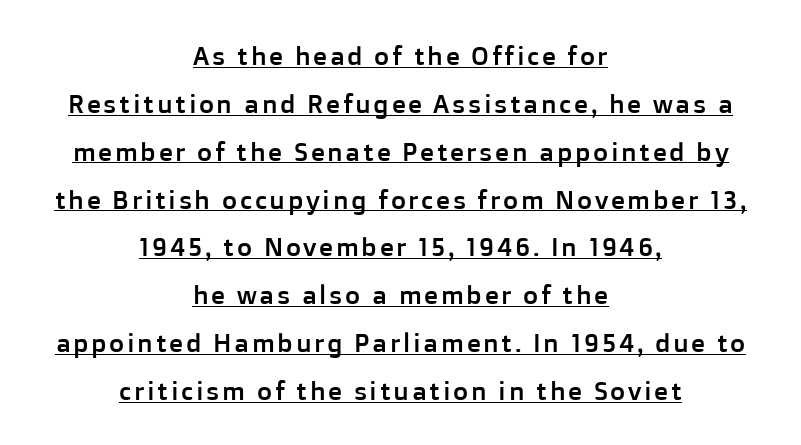
Underlined type. The axis of the letterforms is exactly vertical. Alignment: centered.
